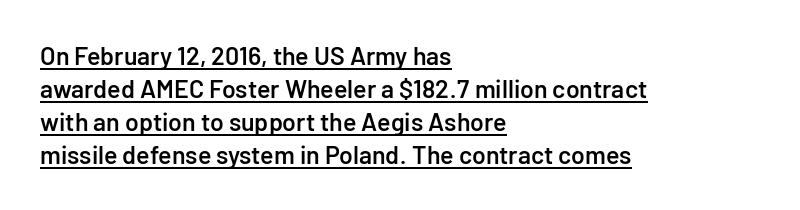
The line-height multiplier appears to be the usual default. A classic flush-left, rag-right setting is used for this passage. This sample uses plain, unmodified letter spacing. A fair bit of extra ink — the face is semibold, not bold. Decoration check: the copy is underlined.
